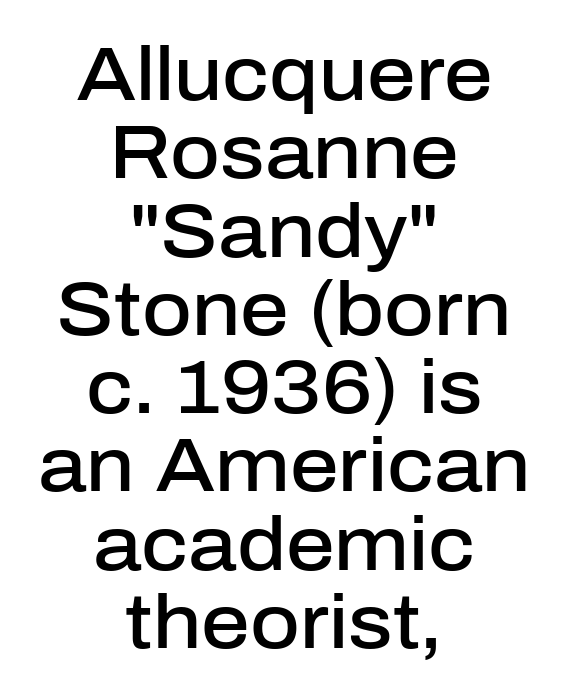
Q: Is the text bold? A: Semi-bold.
Q: Is the text italic (slanted)? A: No, it is upright.
Q: Is the typeface a serif or a sans-serif typeface? A: Sans-serif.
Q: Is the text underlined? A: No.
Q: How is the paragraph aligned? A: Centered.
Q: Is the spacing between letters normal or unusually wide? A: Normal.
Q: Is the spacing between lines tight, normal or loose? A: Tight.
Q: Width (condensed, normal, or wide)? A: Normal.
Q: Stroke contrast? A: Low.
Q: x-height? A: Medium.
Q: Monospaced? A: No.
